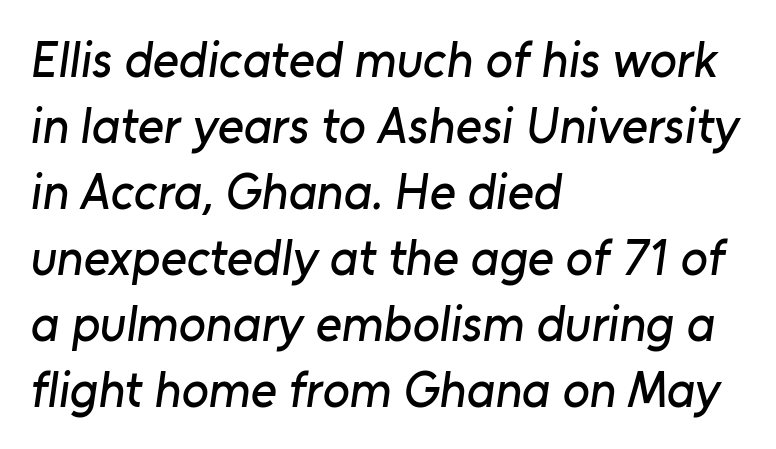
The image shows 50 px sans-serif type; set left-aligned, normal line spacing (1.32x), normal letter spacing, not underlined; low stroke contrast and a medium x-height.
